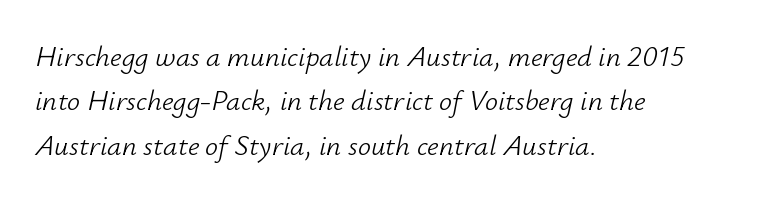
{"italic": "yes", "lean": "right", "slant_degrees": 12, "bold": "no", "weight": "light", "width": "normal", "stroke_contrast": "low", "x_height": "small", "monospaced": "no", "underline": "no", "align": "left", "line_spacing": "normal", "line_spacing_ratio": 1.53, "letter_spacing": "normal", "letter_spacing_em": 0.0, "glyph_px": 29}
